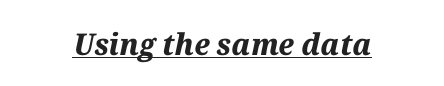
{"italic": "yes", "lean": "right", "slant_degrees": 12, "bold": "yes", "weight": "bold", "width": "normal", "stroke_contrast": "medium", "x_height": "medium", "monospaced": "no", "underline": "yes", "align": "center", "letter_spacing": "normal", "letter_spacing_em": 0.0, "glyph_px": 30}
